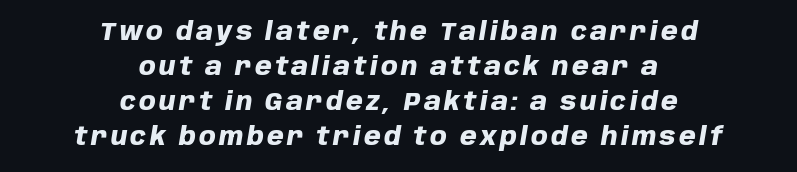
{"italic": "yes", "lean": "right", "slant_degrees": 10, "bold": "yes", "underline": "no", "align": "center", "line_spacing": "normal", "line_spacing_ratio": 1.46, "glyph_px": 24}
